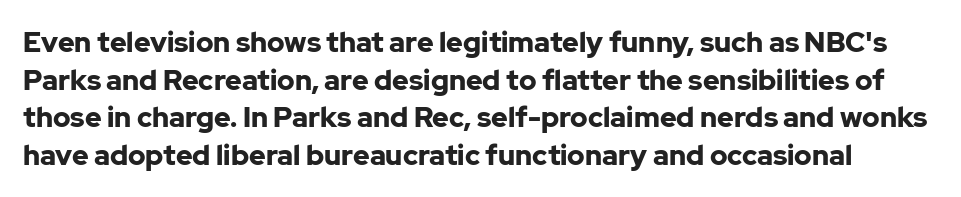
A typesetter would mark this as roman, not italic. Look at the bottom of the vertical strokes: they stop flat, with no serifs. Honestly, the row spacing looks completely unremarkable. Is the type bold? Yes — the strokes are clearly thick and heavy. The tracking reads as untouched default to a designer's eye.
